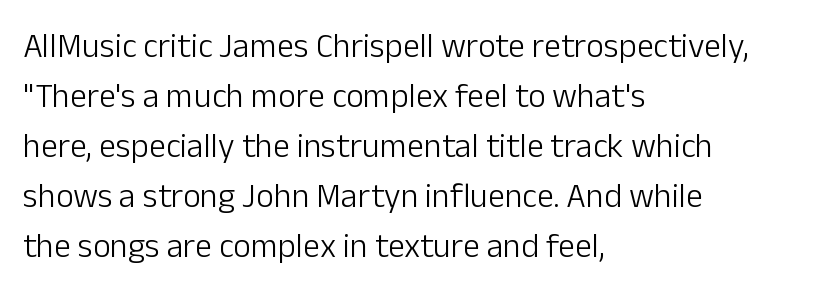
Summary of weight: not heavy and not bold. Normally led — the rows are evenly, conventionally spaced. Casual observation: everything's shoved over to the left. Honestly, the letter spacing is just normal — you wouldn't notice it. The letters stand straight up with perfectly vertical stems.
